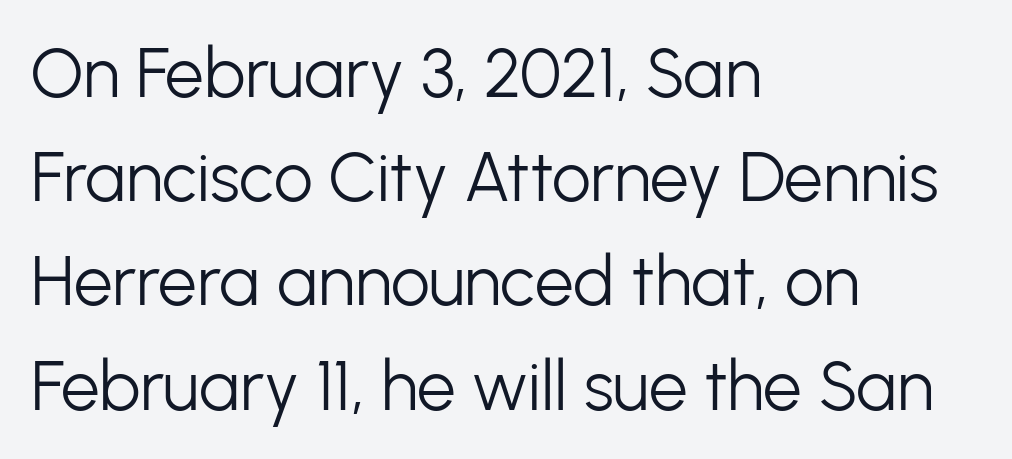
{"serif": "no", "italic": "no", "bold": "no", "weight": "light", "width": "normal", "stroke_contrast": "low", "x_height": "medium", "monospaced": "no", "underline": "no", "align": "left", "line_spacing": "normal", "line_spacing_ratio": 1.51, "letter_spacing": "normal", "letter_spacing_em": 0.0, "glyph_px": 69}
